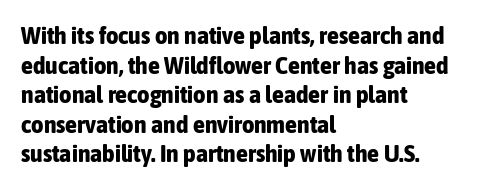
{"italic": "no", "bold": "yes", "underline": "no", "align": "left", "line_spacing_ratio": 1.23, "letter_spacing": "normal", "letter_spacing_em": 0.0, "glyph_px": 24}
